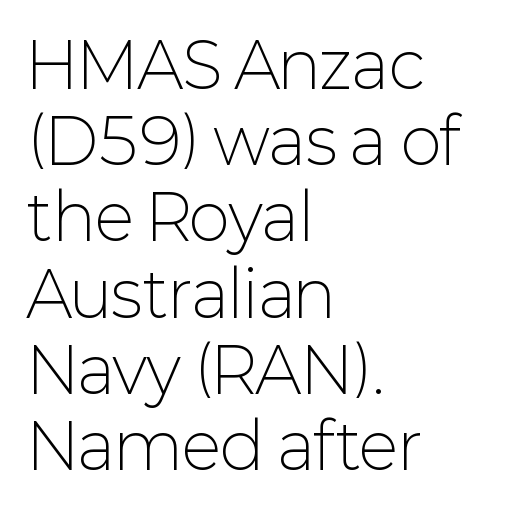
Q: Is the text bold? A: No.
Q: Is the text italic (slanted)? A: No, it is upright.
Q: Is the typeface a serif or a sans-serif typeface? A: Sans-serif.
Q: Is the text underlined? A: No.
Q: How is the paragraph aligned? A: Left-aligned.
Q: Is the spacing between letters normal or unusually wide? A: Normal.
Q: Width (condensed, normal, or wide)? A: Normal.
Q: Stroke contrast? A: Low.
Q: x-height? A: Medium.
Q: Monospaced? A: No.
